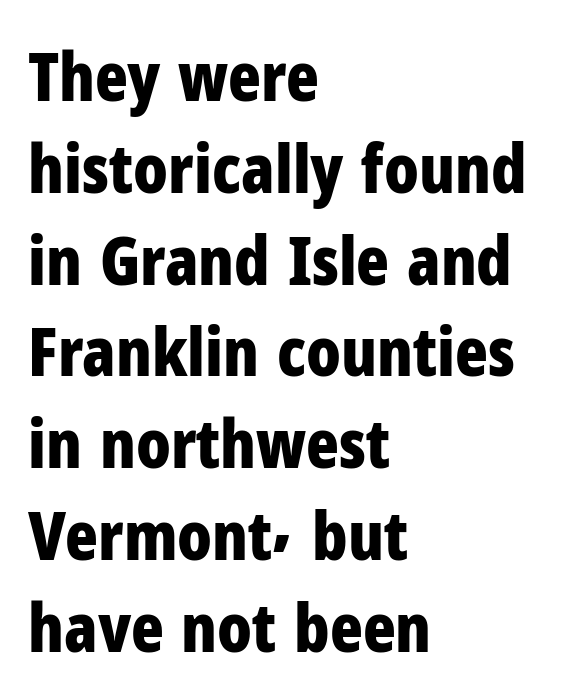
Note: no serifs on the glyphs. Ordinary non-slanted type is in use. Casual observation: everything's shoved over to the left. This rendering features lettering with no underline. You could not count columns in this text — the font is proportionally spaced. Summary of weight: heavy, a full bold.
